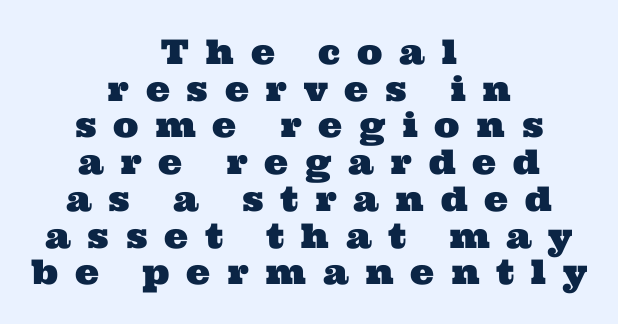
The image shows 34 px wide serif type; set centered, tight line spacing (1.08x), unusually wide letter spacing (+0.49 em), not underlined; medium stroke contrast and a medium x-height.
